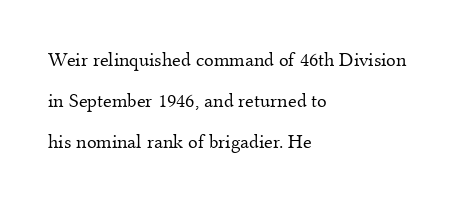
The setting favours the left margin, as ordinary paragraphs usually do. The axis of the letterforms is exactly vertical. No chunkiness to these letters — they're not bold. Honestly, there is no underline to notice here at all. Each word holds together tightly as a unit, with standard inter-letter gaps. A great deal of white space separates one row of letters from the next.
